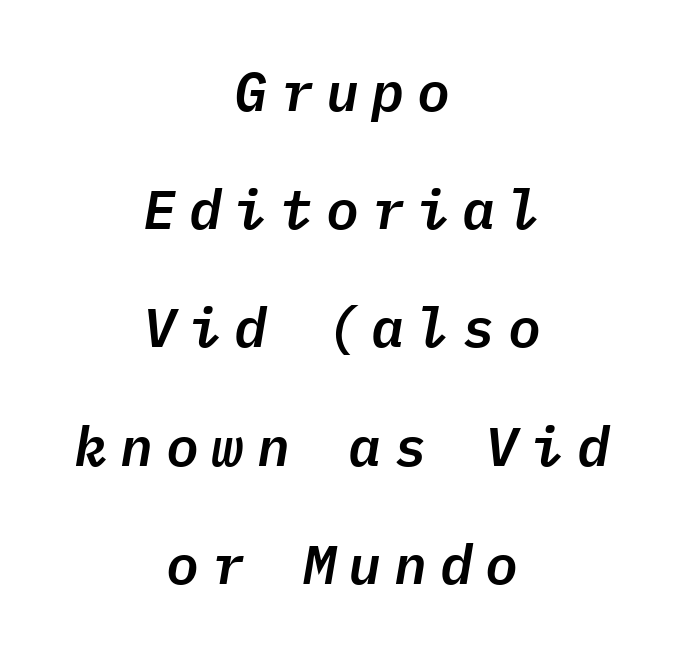
Horizontal alignment here is central, giving a formal, balanced look. Every character here occupies the same horizontal width, giving the sample a typewriter-like rhythm. Quick note: italic. Horizontal bands of white between lines are thick stripes. The area under the type is left untouched.
